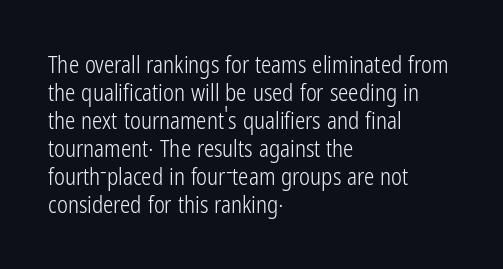
The image shows 23 px text type, upright; set left-aligned, line spacing 1.22x, normal letter spacing, not underlined.
